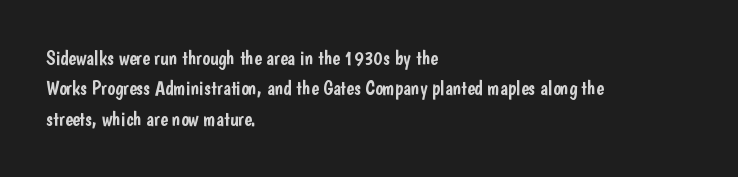
Characters follow at the spacing the type designer built in. The line-height multiplier appears to be the usual default. Just letters on the line, the space beneath them empty. It's the straight-up-and-down kind of type. Each line starts at the same left margin while the right side varies.
